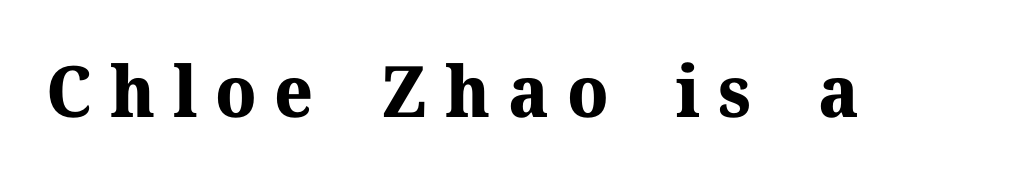
{"serif": "yes", "italic": "no", "bold": "yes", "weight": "bold", "width": "normal", "stroke_contrast": "medium", "x_height": "medium", "monospaced": "no", "underline": "no", "letter_spacing": "wide", "letter_spacing_em": 0.25, "glyph_px": 71}
